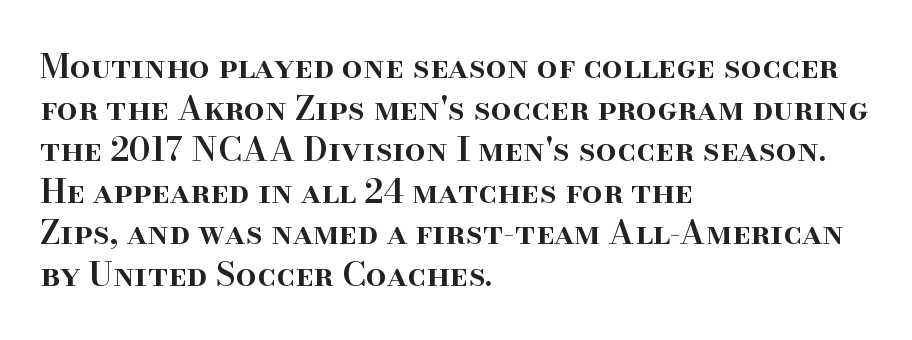
Type style note: has serifs. The ragged edge is on the right, which tells us the setting is flush left. Every letter is mildly thick-stroked: semibold rather than bold. Posture: straight, roman, zero tilt. Evenly set lines give the paragraph a standard silhouette. Looks like regular typesetting: each glyph gets only the width it needs.
